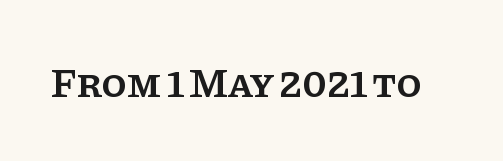
The image shows 41 px semibold serif type, upright; set normal letter spacing, not underlined; low stroke contrast and a large x-height.
